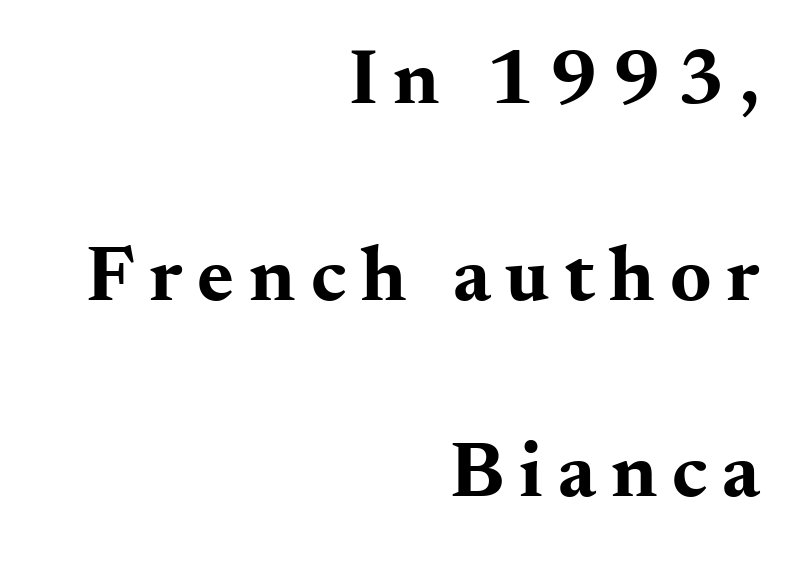
{"serif": "yes", "italic": "no", "bold": "yes", "weight": "bold", "width": "wide", "stroke_contrast": "medium", "x_height": "small", "monospaced": "no", "underline": "no", "align": "right", "line_spacing": "loose", "line_spacing_ratio": 2.49, "glyph_px": 79}
